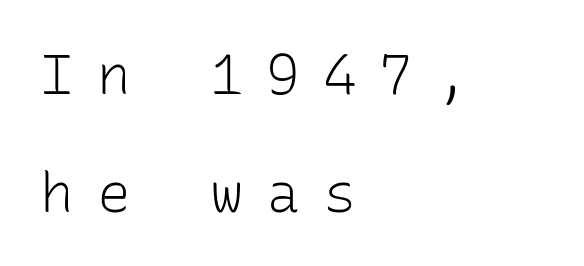
The image shows 56 px light sans-serif type, upright, monospaced; set left-aligned, loose line spacing (2.1x), unusually wide letter spacing (+0.41 em), not underlined; low stroke contrast and a medium x-height.
